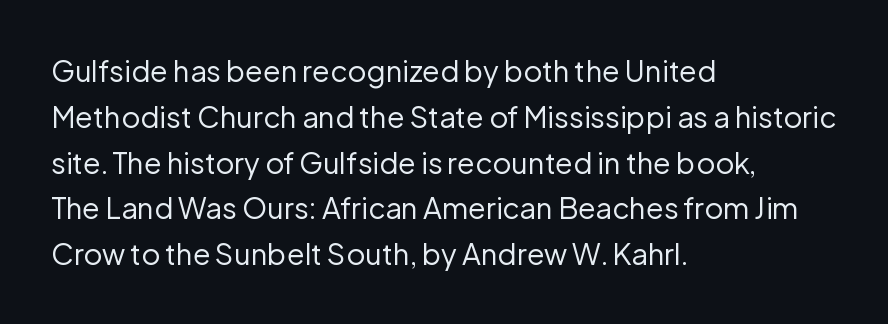
Observe the absence of serifs on each vertical stroke in this sample. Alignment: flush left. Descenders are the only things crossing below the line. This sample uses an upright cut, with every glyph sitting square on the baseline. Ink coverage per letter is moderate at most.
